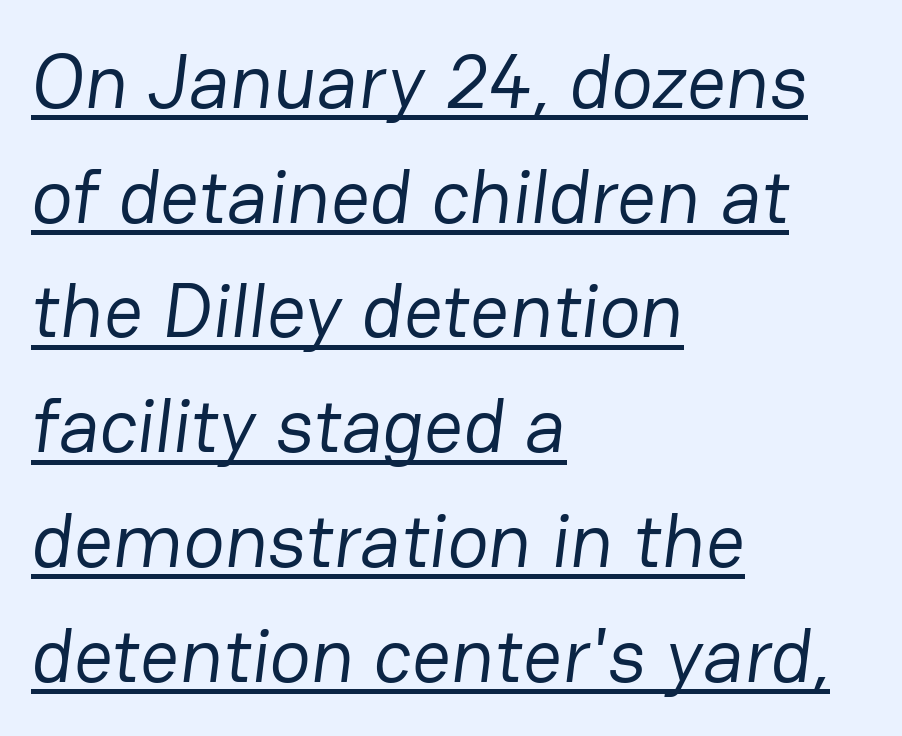
The weight would be labelled regular, book, light, or lighter still. Which margin do the lines hug? The left one — the right edge is uneven. One glance says typical: line gaps are just what's usual. The glyphs in this specimen are sans serif.
